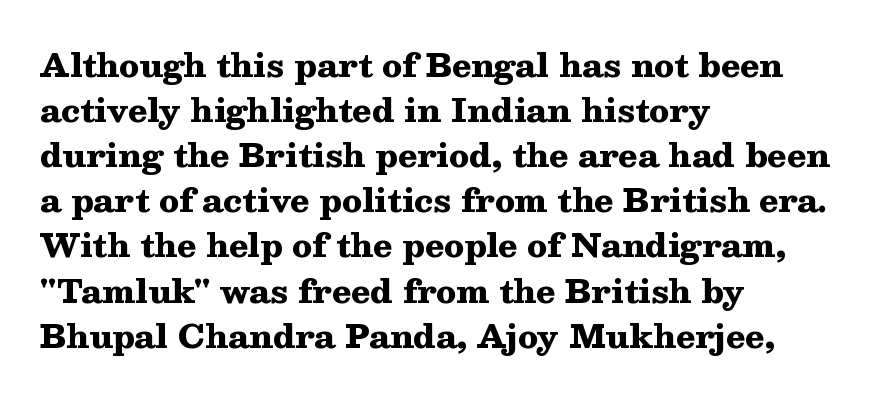
The image shows 32 px heavy, wide serif type, upright; set left-aligned, normal line spacing (1.41x), normal letter spacing, not underlined; medium stroke contrast and a medium x-height.
